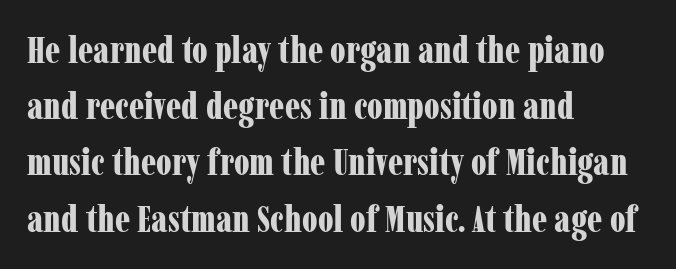
The image shows 37 px bold, condensed serif type, upright; set left-aligned, normal line spacing (1.52x), normal letter spacing, not underlined; low stroke contrast and a medium x-height.
